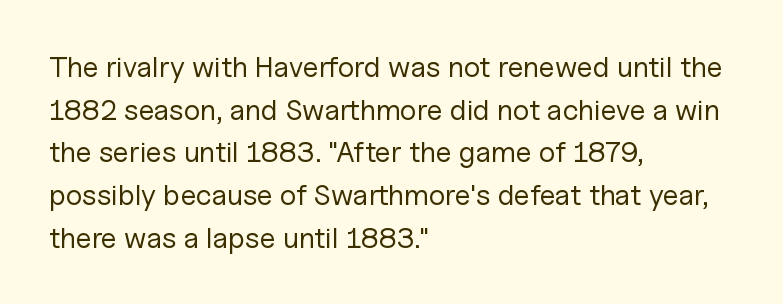
{"serif": "no", "italic": "no", "bold": "no", "weight": "regular", "width": "normal", "stroke_contrast": "low", "x_height": "medium", "monospaced": "no", "underline": "no", "align": "left", "line_spacing": "normal", "line_spacing_ratio": 1.47, "letter_spacing": "normal", "letter_spacing_em": 0.0, "glyph_px": 29}
